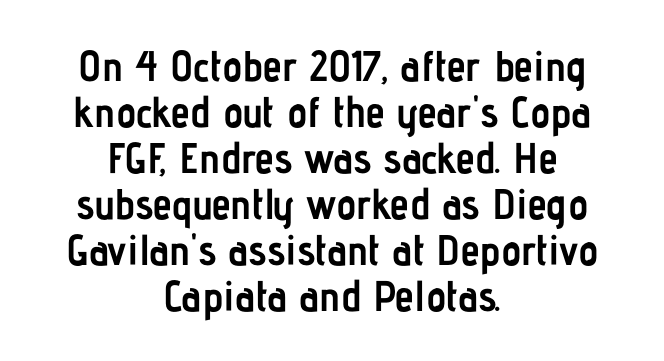
Q: Is the text bold? A: Yes.
Q: Is the text italic (slanted)? A: No, it is upright.
Q: Is the typeface a serif or a sans-serif typeface? A: Sans-serif.
Q: Is the text underlined? A: No.
Q: How is the paragraph aligned? A: Centered.
Q: Is the spacing between letters normal or unusually wide? A: Normal.
Q: Is the spacing between lines tight, normal or loose? A: Tight.
Q: Width (condensed, normal, or wide)? A: Condensed.
Q: Stroke contrast? A: Low.
Q: x-height? A: Medium.
Q: Monospaced? A: No.
